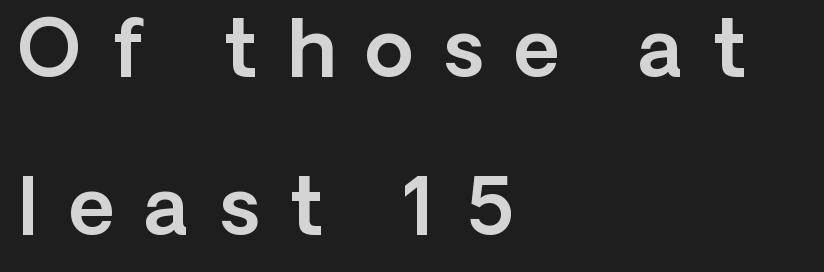
The image shows 79 px sans-serif type, upright; set left-aligned, loose line spacing (2.0x), unusually wide letter spacing (+0.38 em), not underlined; a medium x-height.
